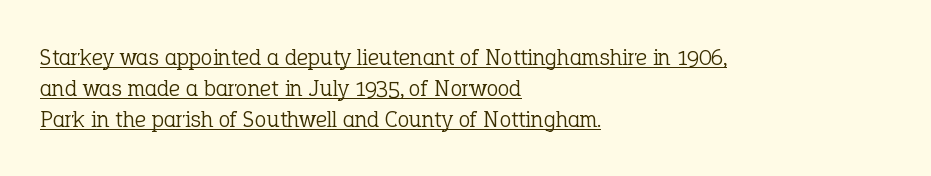
{"italic": "no", "bold": "no", "underline": "yes", "align": "left", "line_spacing": "normal", "line_spacing_ratio": 1.3, "letter_spacing": "normal", "letter_spacing_em": 0.0, "glyph_px": 24}
